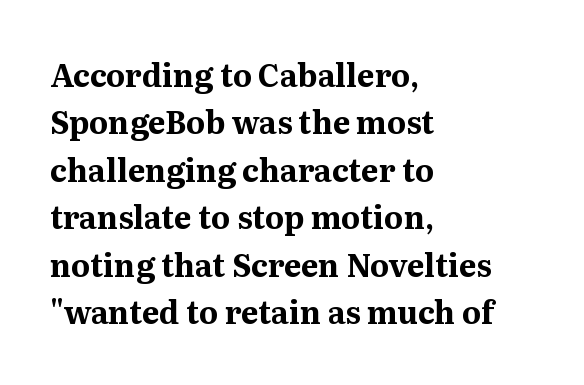
The rendering uses natural spacing where letterforms have individual widths. All the whitespace from short lines collects on the right. Regular leading. Every stem runs plumb, perpendicular to the baseline. Honestly, there is no underline to notice here at all. A serif font was chosen for this passage.
